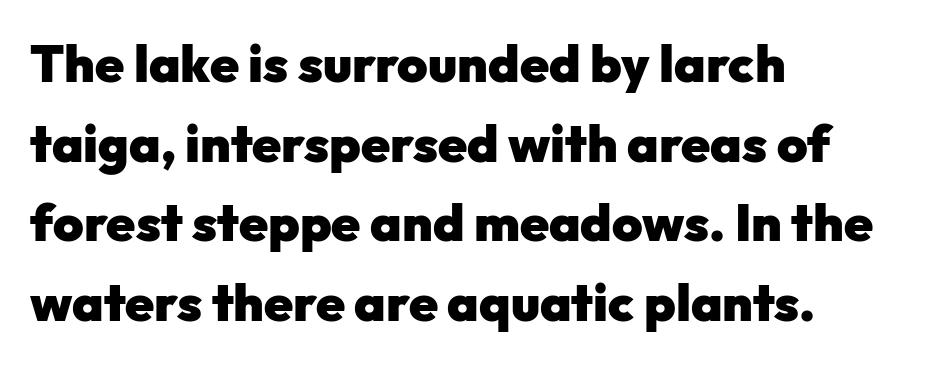
The image shows 52 px heavy sans-serif type, upright; set left-aligned, normal line spacing (1.53x), normal letter spacing, not underlined; low stroke contrast and a medium x-height.
